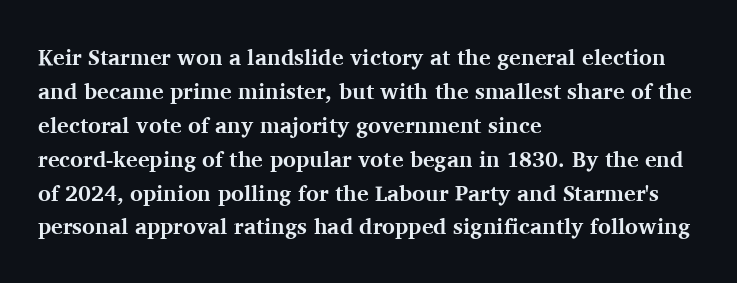
{"italic": "no", "bold": "yes", "underline": "no", "align": "left", "line_spacing": "normal", "line_spacing_ratio": 1.54, "letter_spacing": "normal", "letter_spacing_em": 0.0, "glyph_px": 22}
